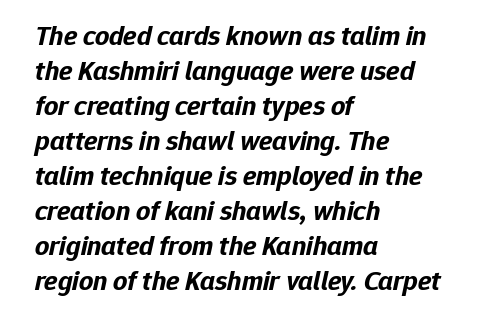
{"italic": "yes", "lean": "right", "slant_degrees": 12, "bold": "yes", "weight": "bold", "width": "normal", "stroke_contrast": "low", "x_height": "medium", "monospaced": "no", "underline": "no", "align": "left", "line_spacing": "normal", "line_spacing_ratio": 1.25, "letter_spacing": "normal", "letter_spacing_em": 0.0, "glyph_px": 28}
